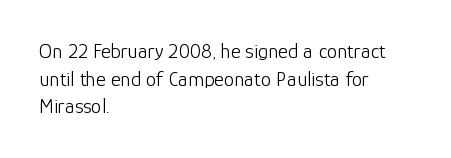
The image shows 21 px text type, upright; set left-aligned, normal line spacing (1.32x), normal letter spacing, not underlined.
